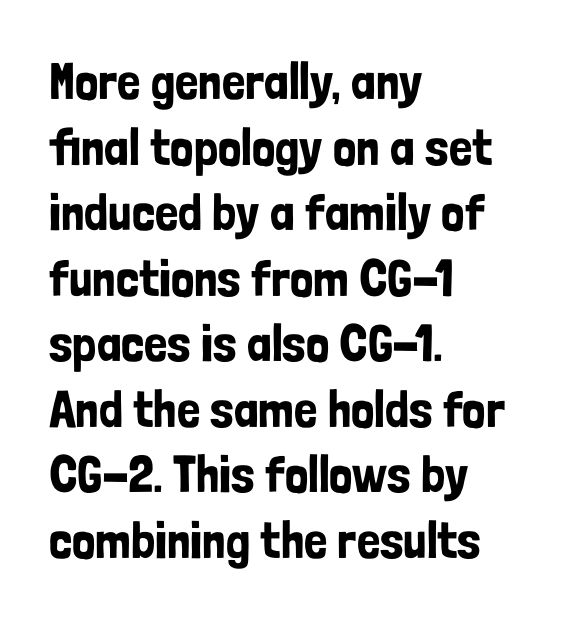
{"serif": "no", "italic": "no", "width": "condensed", "stroke_contrast": "low", "x_height": "medium", "monospaced": "no", "underline": "no", "align": "left", "line_spacing": "normal", "line_spacing_ratio": 1.26, "letter_spacing": "normal", "letter_spacing_em": 0.0, "glyph_px": 52}
